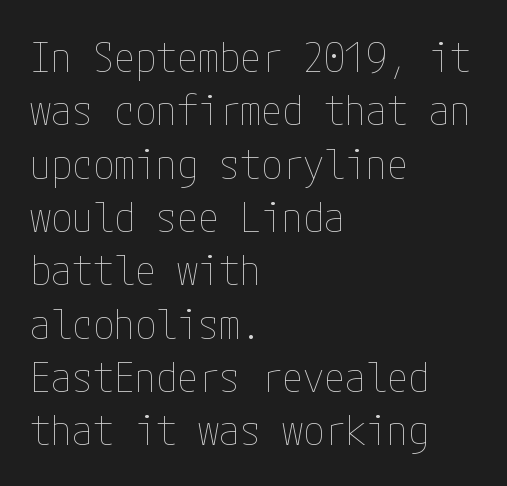
The image shows 42 px thin, condensed type, upright; set left-aligned, normal line spacing (1.27x), normal letter spacing, not underlined; low stroke contrast and a medium x-height.
